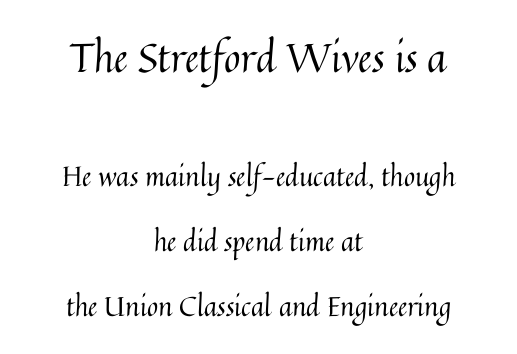
Q: Is the text bold? A: No.
Q: Is the text underlined? A: No.
Q: How is the paragraph aligned? A: Centered.
Q: Is the spacing between letters normal or unusually wide? A: Normal.
Q: Is the spacing between lines tight, normal or loose? A: Loose.
Q: Which block of text is set in a larger size, the first (top) or the second (bottom)? A: The first (top) one.
Q: Width (condensed, normal, or wide)? A: Normal.
Q: Stroke contrast? A: Medium.
Q: x-height? A: Medium.
Q: Monospaced? A: No.
